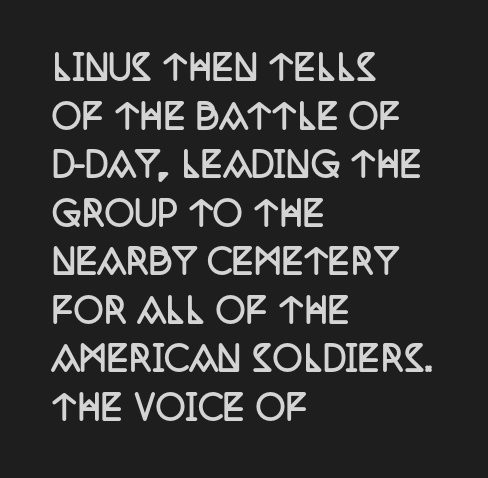
Q: Is the text bold? A: Yes.
Q: Is the text italic (slanted)? A: No, it is upright.
Q: Is the typeface a serif or a sans-serif typeface? A: Serif.
Q: Is the text underlined? A: No.
Q: How is the paragraph aligned? A: Left-aligned.
Q: Is the spacing between letters normal or unusually wide? A: Normal.
Q: Is the spacing between lines tight, normal or loose? A: Normal.
Q: Width (condensed, normal, or wide)? A: Condensed.
Q: Stroke contrast? A: Low.
Q: x-height? A: Large.
Q: Monospaced? A: No.
